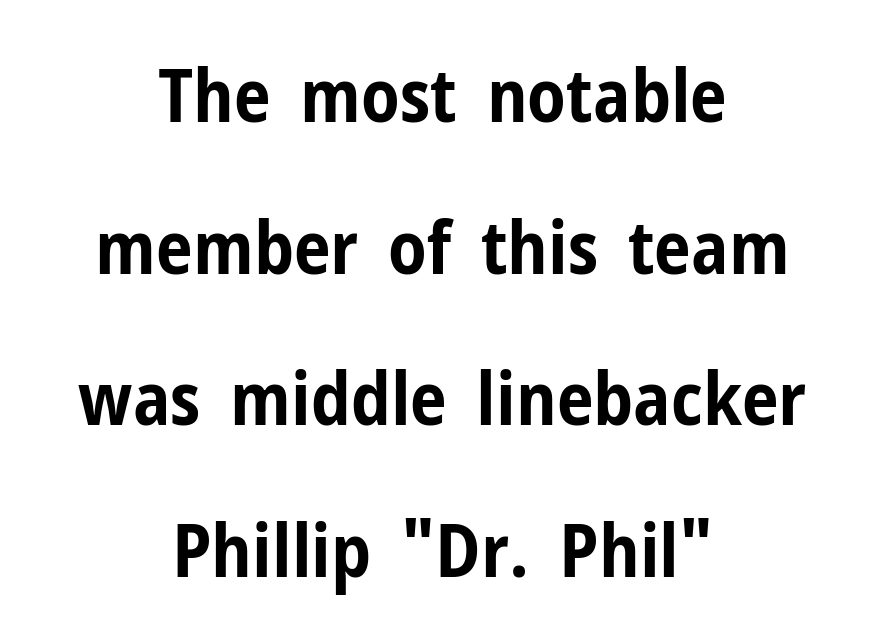
The face used here is proportionally spaced, like ordinary book or web type. The line-height multiplier appears high, well above default. Decoration check: the copy has no underline. The rendering positions every line midway between the sides. Weight check: bold — yes, fully.
